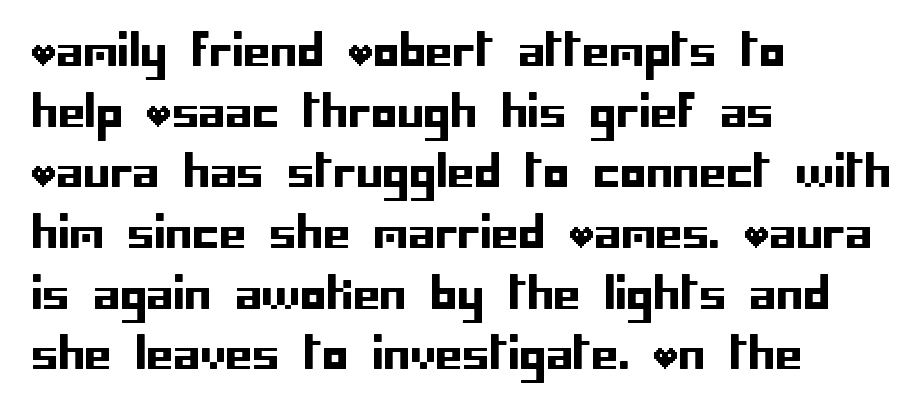
Q: Is the text italic (slanted)? A: No, it is upright.
Q: Is the typeface a serif or a sans-serif typeface? A: Sans-serif.
Q: Is the text underlined? A: No.
Q: How is the paragraph aligned? A: Left-aligned.
Q: Is the spacing between letters normal or unusually wide? A: Normal.
Q: Is the spacing between lines tight, normal or loose? A: Normal.
Q: Width (condensed, normal, or wide)? A: Normal.
Q: Stroke contrast? A: Low.
Q: x-height? A: Large.
